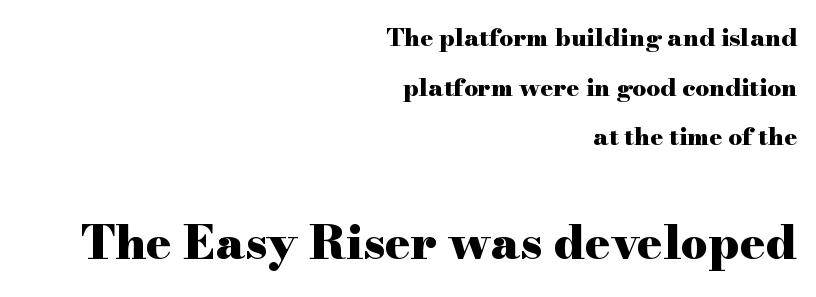
The image shows 47 px heavy, wide serif type, upright; set right-aligned, loose line spacing (2.07x), normal letter spacing, not underlined; the second (bottom) block is 1.96x larger; high stroke contrast and a small x-height.
